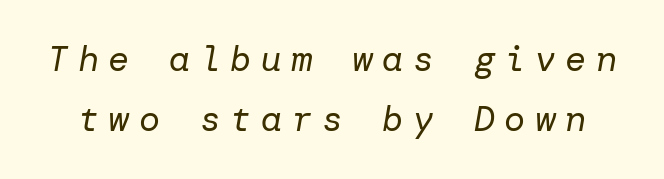
The image shows 35 px regular-weight type, italic (leaning right); set line spacing 1.72x, unusually wide letter spacing (+0.27 em), not underlined; low stroke contrast and a medium x-height.
